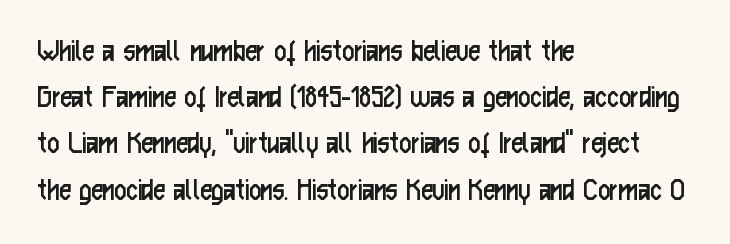
A light-to-regular cut is what we see here. Letter spacing: default. Anything drawn beneath the words? Only blank space. A roman cut, with each character standing at attention. A typesetter would call this proportional, since set widths differ per character.
